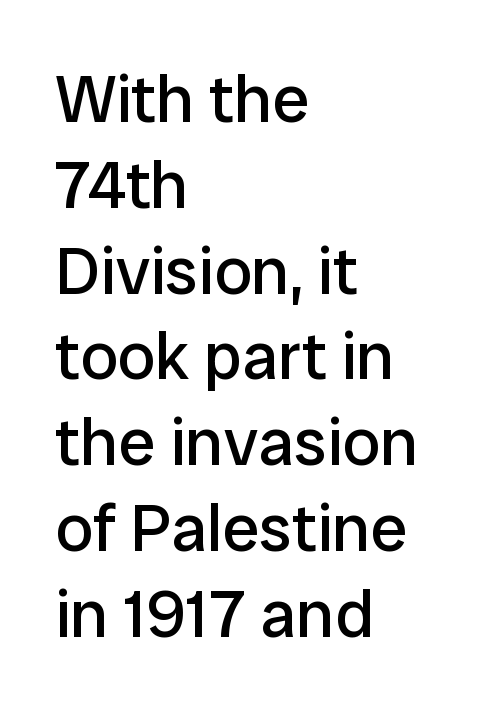
{"serif": "no", "italic": "no", "bold": "no", "weight": "regular", "width": "normal", "stroke_contrast": "low", "x_height": "medium", "monospaced": "no", "underline": "no", "align": "left", "line_spacing": "normal", "line_spacing_ratio": 1.28, "letter_spacing": "normal", "letter_spacing_em": 0.0, "glyph_px": 67}
